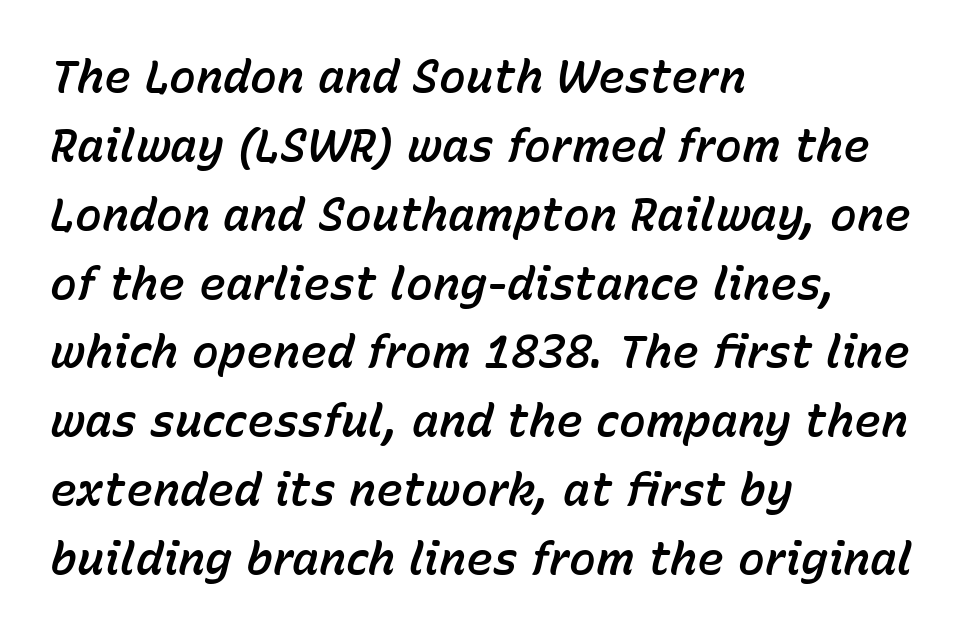
The space directly below the letters is spotless. Here the glyphs are tracked normally, forming tight word shapes. Character widths vary here, with narrow letters taking less room than wide ones. Quick note: italic. Quick note: interline space is typical. The setting favours the left margin, as ordinary paragraphs usually do.
